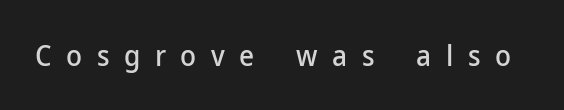
{"serif": "no", "italic": "no", "width": "normal", "stroke_contrast": "low", "x_height": "medium", "monospaced": "no", "underline": "no", "letter_spacing": "wide", "letter_spacing_em": 0.5, "glyph_px": 29}
